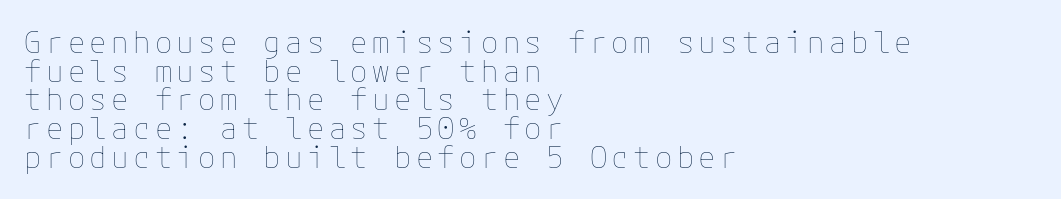
The image shows 29 px thin type, upright; set left-aligned, tight line spacing (0.99x), not underlined; low stroke contrast and a medium x-height.
